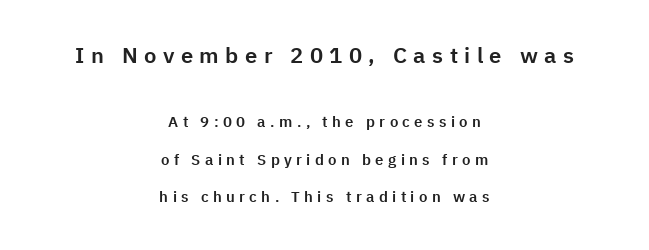
The image shows 22 px text type, upright; set centered, loose line spacing (2.49x), unusually wide letter spacing (+0.29 em), not underlined; the first (top) block is 1.47x larger.
